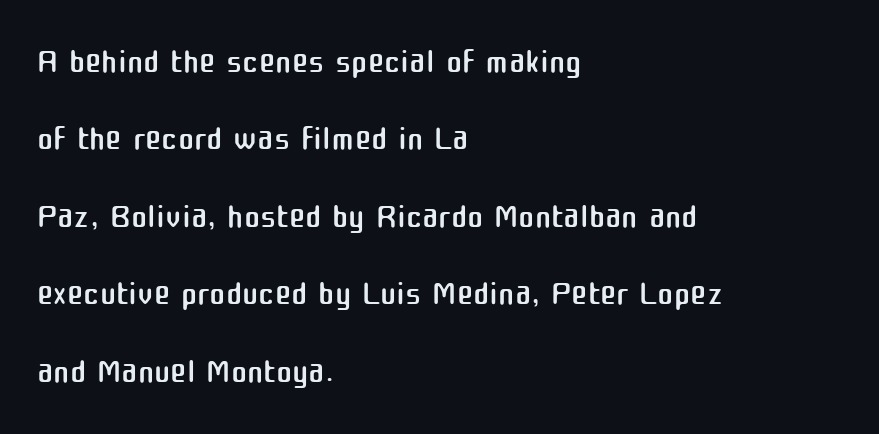
{"serif": "no", "italic": "no", "bold": "no", "weight": "regular", "width": "normal", "stroke_contrast": "medium", "x_height": "medium", "monospaced": "no", "underline": "no", "align": "left", "line_spacing": "normal", "line_spacing_ratio": 1.58, "letter_spacing": "normal", "letter_spacing_em": 0.0, "glyph_px": 49}
